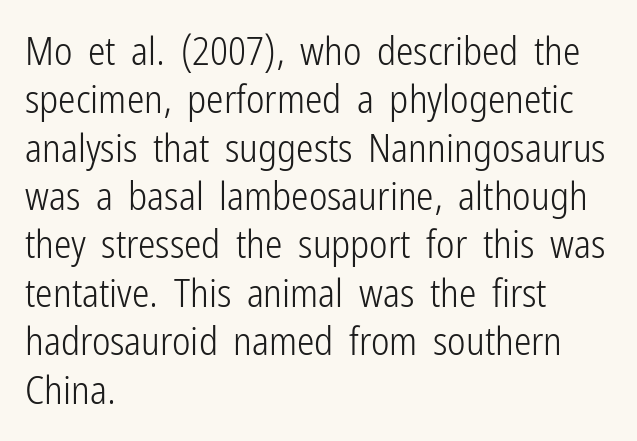
Every row of glyphs begins at an identical x-position on the left. Here the designer chose a conventional face with non-uniform glyph widths. A light-to-regular cut is what we see here. Words float on clear page, feet unadorned. No feet cap the strokes, marking this as sans-serif type. Inter-character spacing is left at the font's built-in metrics.
